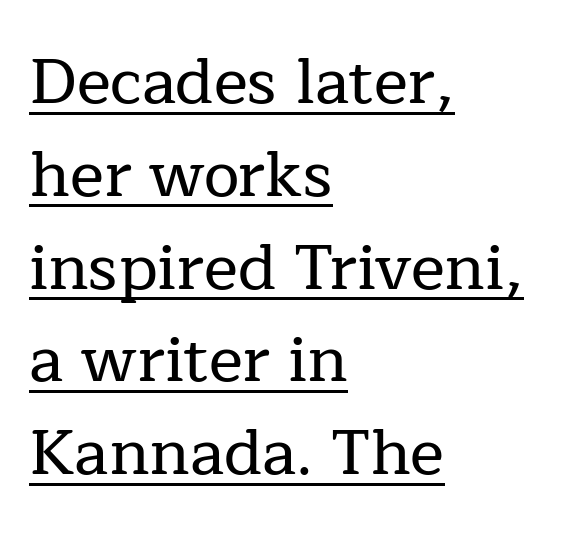
Q: Is the text italic (slanted)? A: No, it is upright.
Q: Is the typeface a serif or a sans-serif typeface? A: Serif.
Q: Is the text underlined? A: Yes.
Q: How is the paragraph aligned? A: Left-aligned.
Q: Is the spacing between letters normal or unusually wide? A: Normal.
Q: Is the spacing between lines tight, normal or loose? A: Normal.
Q: Width (condensed, normal, or wide)? A: Normal.
Q: Stroke contrast? A: Low.
Q: x-height? A: Medium.
Q: Monospaced? A: No.
